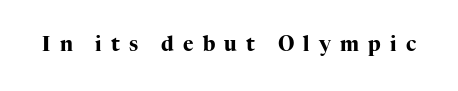
Q: Is the text bold? A: Yes.
Q: Is the text italic (slanted)? A: No, it is upright.
Q: Is the text underlined? A: No.
Q: Is the spacing between letters normal or unusually wide? A: Unusually wide.
